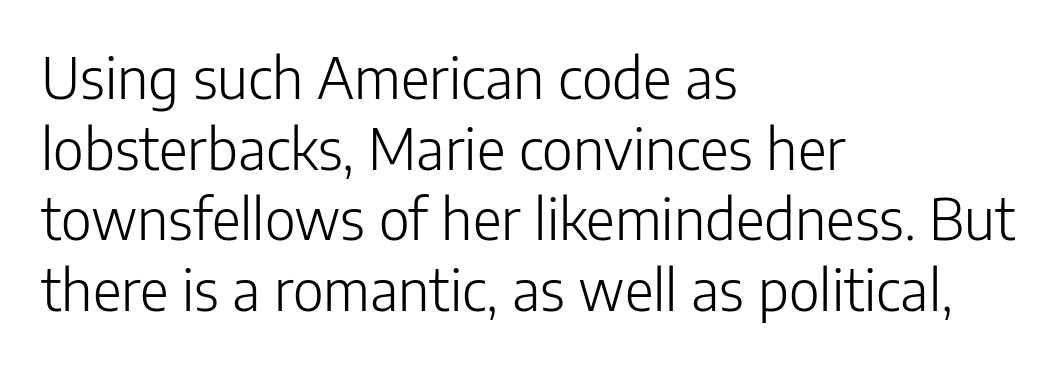
{"serif": "no", "italic": "no", "bold": "no", "weight": "light", "width": "normal", "stroke_contrast": "low", "x_height": "medium", "monospaced": "no", "underline": "no", "align": "left", "line_spacing": "normal", "line_spacing_ratio": 1.26, "letter_spacing": "normal", "letter_spacing_em": 0.0, "glyph_px": 56}
